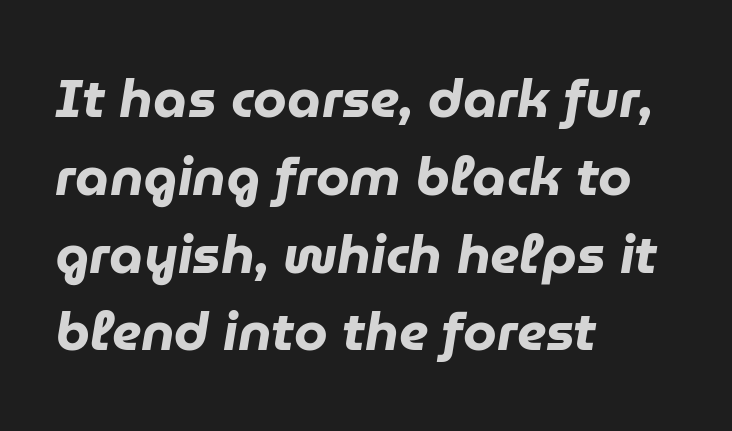
The image shows 54 px heavy type, italic (leaning right); set left-aligned, normal line spacing (1.44x), normal letter spacing, not underlined; low stroke contrast and a medium x-height.
